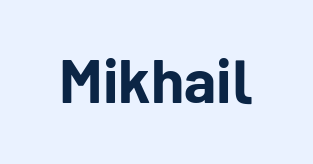
{"serif": "no", "italic": "no", "bold": "yes", "weight": "bold", "width": "normal", "stroke_contrast": "low", "x_height": "medium", "monospaced": "no", "underline": "no", "letter_spacing": "normal", "letter_spacing_em": 0.0, "glyph_px": 61}
